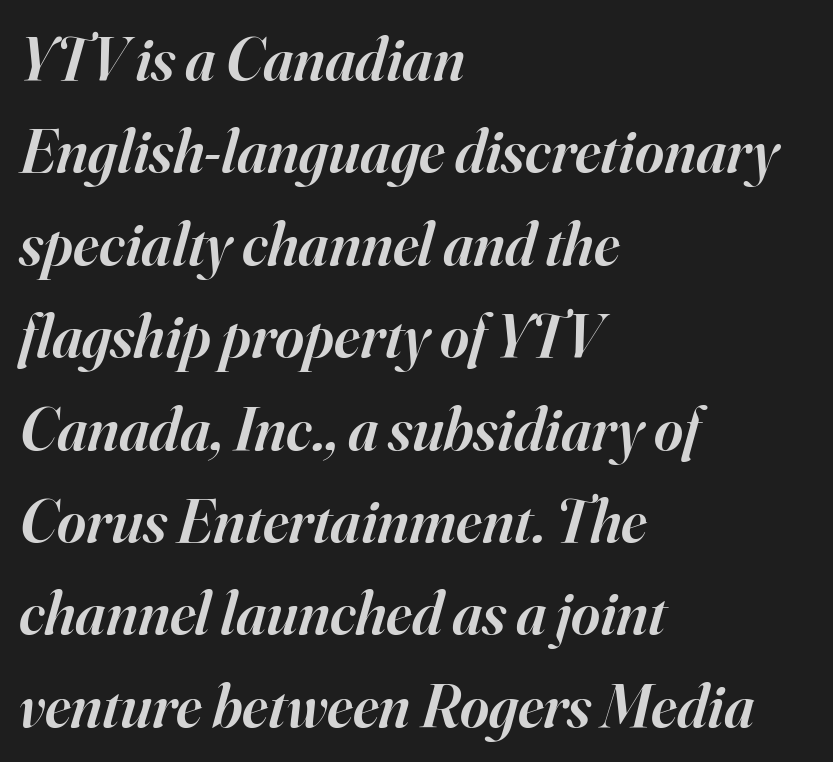
Q: Is the text bold? A: Semi-bold.
Q: Is the text italic (slanted)? A: Yes, it leans right by about 16 degrees.
Q: Is the typeface a serif or a sans-serif typeface? A: Serif.
Q: Is the text underlined? A: No.
Q: How is the paragraph aligned? A: Left-aligned.
Q: Is the spacing between letters normal or unusually wide? A: Normal.
Q: Is the spacing between lines tight, normal or loose? A: Normal.
Q: Width (condensed, normal, or wide)? A: Normal.
Q: Stroke contrast? A: High.
Q: x-height? A: Small.
Q: Monospaced? A: No.
